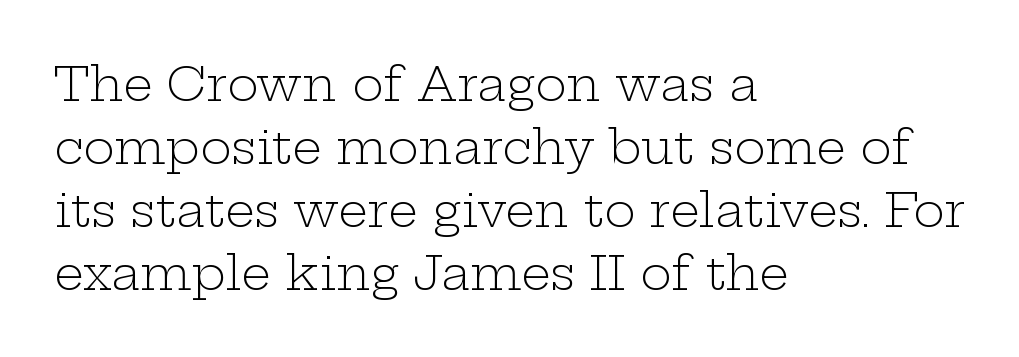
No extra tracking has been applied to these lines. The lines in this sample share a left origin and differ only in where they stop. The lines sit at an ordinary, default distance from one another. Typographically, this falls in the serif category. The letters look calm and open, with moderate or lighter stems.
